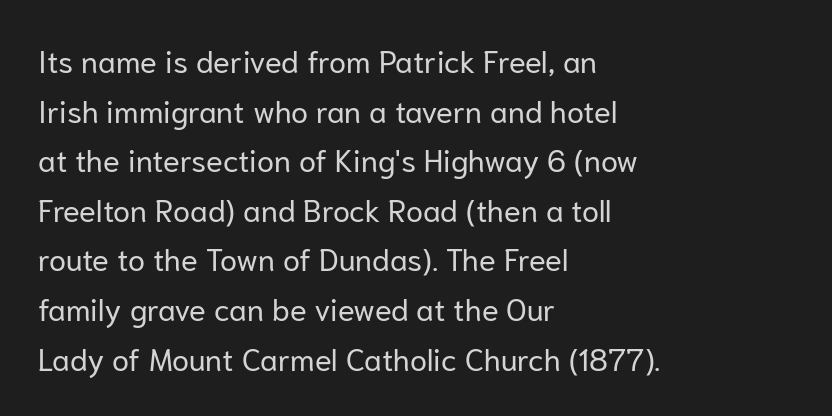
Q: Is the text bold? A: No.
Q: Is the text italic (slanted)? A: No, it is upright.
Q: Is the typeface a serif or a sans-serif typeface? A: Sans-serif.
Q: Is the text underlined? A: No.
Q: How is the paragraph aligned? A: Left-aligned.
Q: Is the spacing between letters normal or unusually wide? A: Normal.
Q: Is the spacing between lines tight, normal or loose? A: Normal.
Q: Width (condensed, normal, or wide)? A: Normal.
Q: Stroke contrast? A: Low.
Q: x-height? A: Medium.
Q: Monospaced? A: No.
